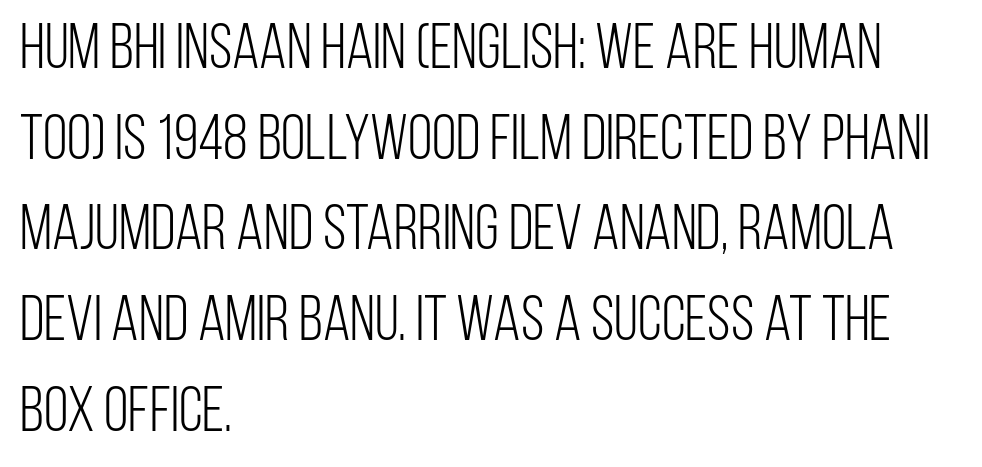
The strokes carry an ordinary text weight at most. This sample uses plain, unmodified letter spacing. You can tell from the bare stems that sans-serif type was used. Descenders are the only things crossing below the line. Quick note: not italic, upright.
